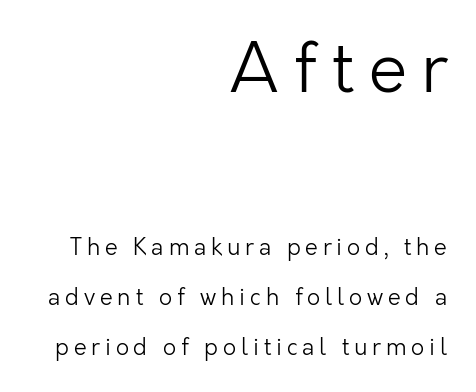
{"serif": "no", "italic": "no", "bold": "no", "weight": "light", "width": "normal", "stroke_contrast": "low", "x_height": "medium", "monospaced": "no", "underline": "no", "align": "right", "line_spacing": "loose", "line_spacing_ratio": 2.17, "letter_spacing": "wide", "letter_spacing_em": 0.21, "larger_block": "first", "size_ratio": 3.0, "glyph_px": 69}
